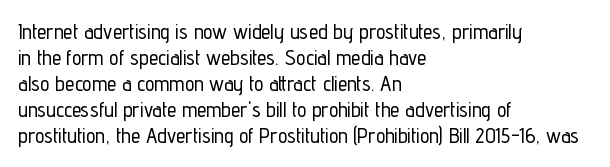
The image shows 21 px text type, upright; set left-aligned, line spacing 1.24x, normal letter spacing, not underlined.
